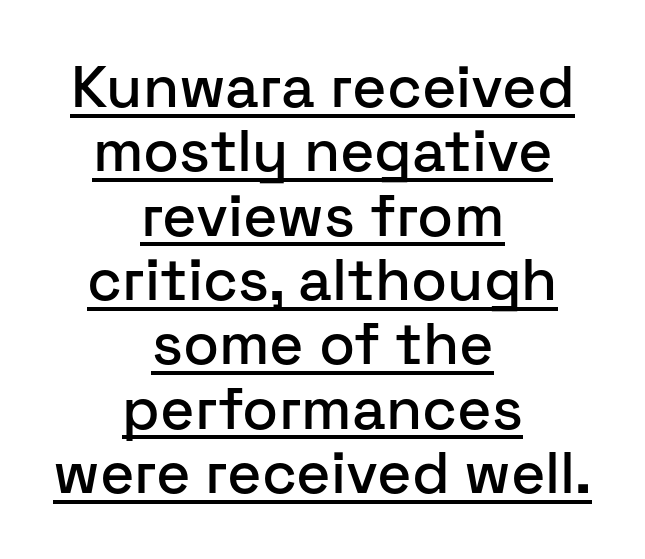
A sans-serif font was chosen for this passage. A typesetter would call this proportional, since set widths differ per character. This sample is center-justified, so both line endings float freely. The sample's only ornament is a line tracing under the words. When letters stand straight like this, we call the style roman or upright. The line texture is even and compact thanks to regular tracking.
